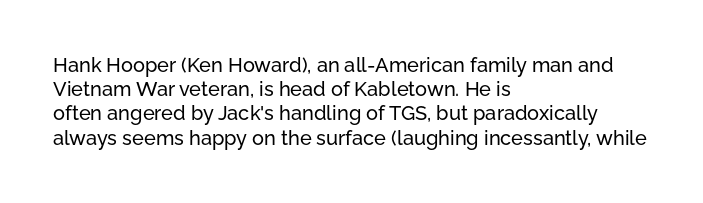
{"italic": "no", "underline": "no", "align": "left", "line_spacing_ratio": 1.21, "letter_spacing": "normal", "letter_spacing_em": 0.0, "glyph_px": 20}
